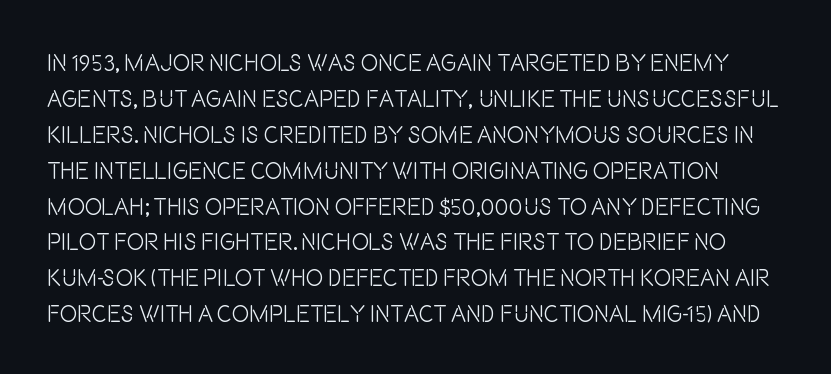
Q: Is the text bold? A: No.
Q: Is the text italic (slanted)? A: No, it is upright.
Q: Is the text underlined? A: No.
Q: Is the spacing between letters normal or unusually wide? A: Normal.
Q: Is the spacing between lines tight, normal or loose? A: Normal.
